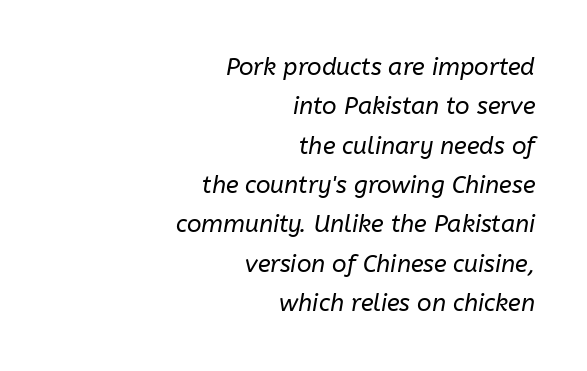
Would a proofreader flag this as italicized? Yes. The rendering uses a moderate line-height, typical for paragraphs. No heavy texture on the line: the type isn't bold. Descenders are the only things crossing below the line. A typesetter would call this zero additional tracking.
